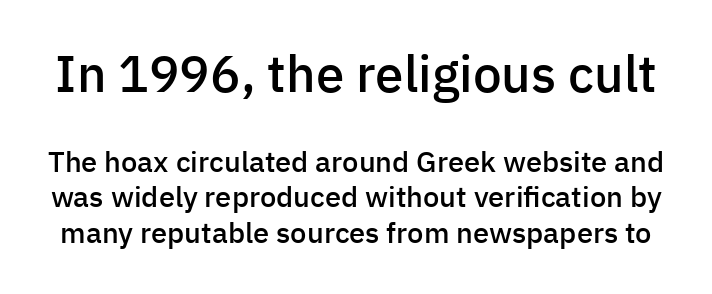
The gap between lines stays unmarked. Default kerning and tracking; the words read as compact shapes. A somewhat darkened texture: the type is semibold rather than bold. The face used here is proportionally spaced, like ordinary book or web type.
